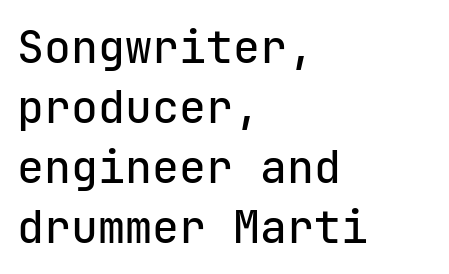
Q: Is the text italic (slanted)? A: No, it is upright.
Q: Is the typeface a serif or a sans-serif typeface? A: Sans-serif.
Q: Is the text underlined? A: No.
Q: How is the paragraph aligned? A: Left-aligned.
Q: Is the spacing between letters normal or unusually wide? A: Normal.
Q: Is the spacing between lines tight, normal or loose? A: Normal.
Q: Width (condensed, normal, or wide)? A: Normal.
Q: Stroke contrast? A: Low.
Q: x-height? A: Medium.
Q: Monospaced? A: Yes.
